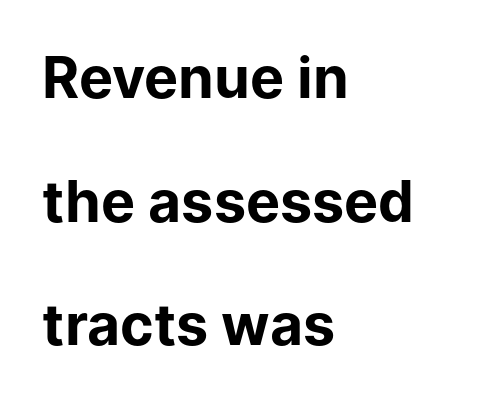
The image shows 57 px bold sans-serif type, upright; set left-aligned, loose line spacing (2.17x), normal letter spacing, not underlined; low stroke contrast and a medium x-height.
